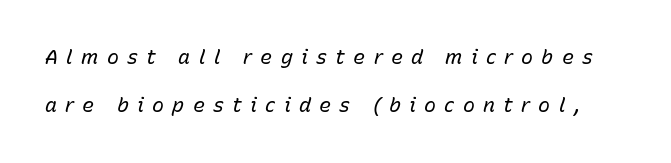
{"italic": "yes", "lean": "right", "slant_degrees": 15, "bold": "no", "underline": "no", "line_spacing": "loose", "line_spacing_ratio": 2.41, "letter_spacing": "wide", "letter_spacing_em": 0.41, "glyph_px": 20}
